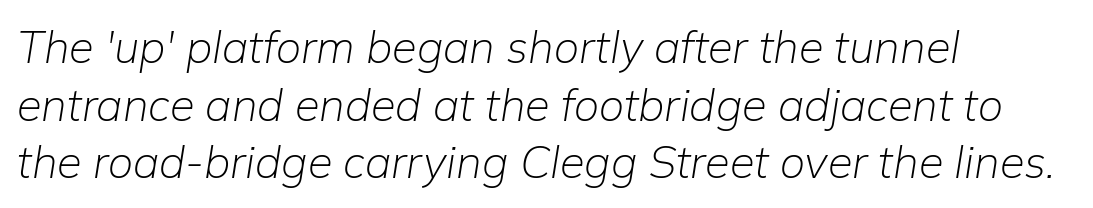
Q: Is the text bold? A: No.
Q: Is the text italic (slanted)? A: Yes, it leans right by about 9 degrees.
Q: Is the text underlined? A: No.
Q: How is the paragraph aligned? A: Left-aligned.
Q: Is the spacing between letters normal or unusually wide? A: Normal.
Q: Is the spacing between lines tight, normal or loose? A: Normal.
Q: Width (condensed, normal, or wide)? A: Normal.
Q: Stroke contrast? A: Low.
Q: x-height? A: Medium.
Q: Monospaced? A: No.
